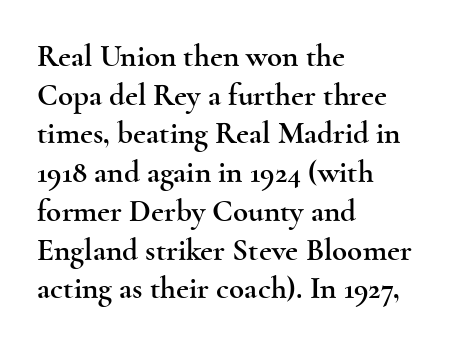
{"serif": "yes", "italic": "no", "width": "wide", "x_height": "small", "monospaced": "no", "underline": "no", "align": "left", "line_spacing": "normal", "line_spacing_ratio": 1.25, "letter_spacing": "normal", "letter_spacing_em": 0.0, "glyph_px": 31}
